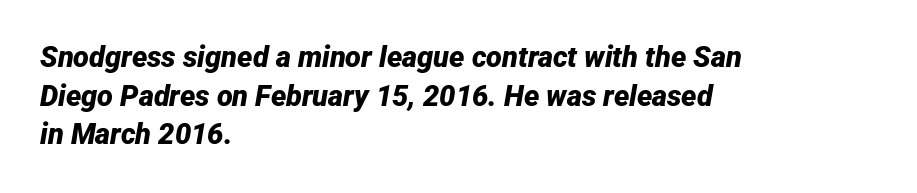
Tracking here is standard; glyphs follow each other at the usual distance. A typesetter would mark this as italic. The rendering uses natural spacing where letterforms have individual widths. The font is running at its bold setting. Glance below the letters and you will spot only blank space.
